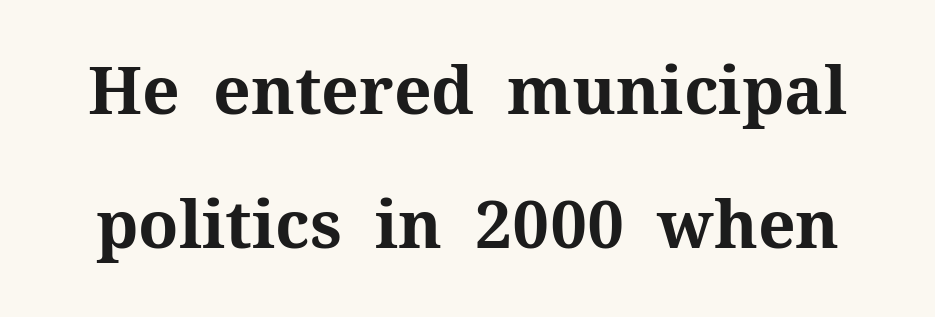
{"serif": "yes", "italic": "no", "bold": "yes", "weight": "bold", "width": "normal", "stroke_contrast": "medium", "x_height": "medium", "monospaced": "no", "underline": "no", "line_spacing": "loose", "line_spacing_ratio": 2.03, "letter_spacing": "normal", "letter_spacing_em": 0.0, "glyph_px": 66}
